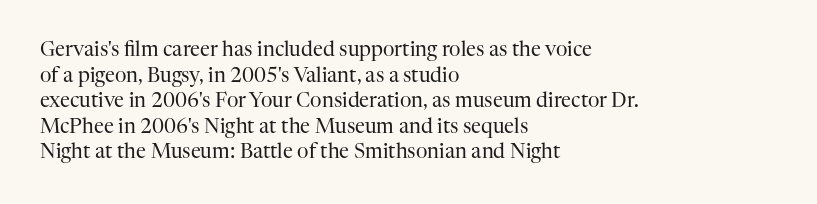
The weight would be labelled regular, book, light, or lighter still. Tall strokes in this sample are plumb rather than angled. These lines stack with their left ends in a neat column. Unmarked baselines from the first word to the last. Regular leading. A typesetter would call this zero additional tracking.
